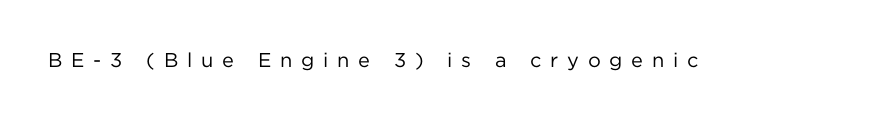
These lines have a slow, spaced-out rhythm from letter to letter. Every character sits straight up, as roman type does. Check the space under the baseline: it is left empty. Heaviness? Minimal to ordinary, like unemphasized prose.
